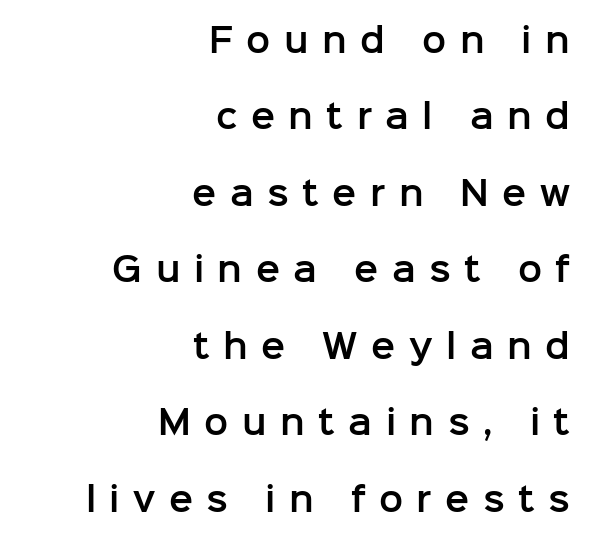
Style check: upright. Spacing between characters has been opened up far beyond the box default. Each line ends at the same right margin while the left side varies. This sample uses a sans-serif face.
